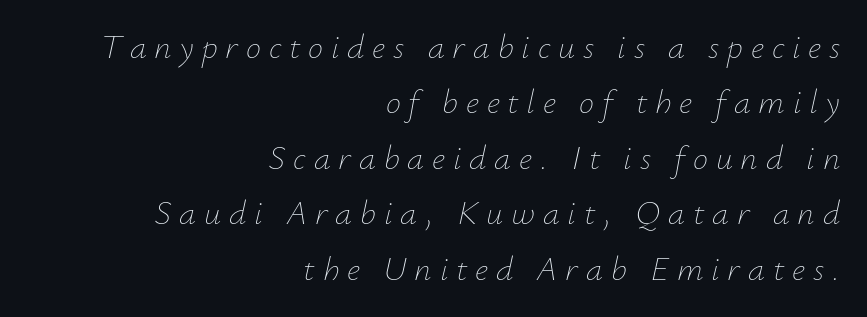
Every character sits at an angle, as italics do. Is the block centered? No — it sits flush against the right margin. Students, observe: this is what conventionally led text looks like. Stems and bowls with no extra thickness — not bold.
